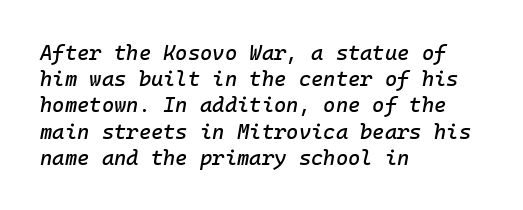
The image shows 21 px text type, italic (leaning right); set left-aligned, normal line spacing (1.25x), normal letter spacing, not underlined.
